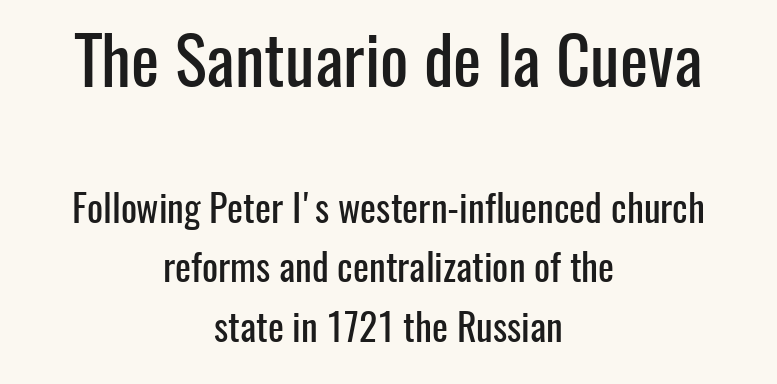
The image shows 67 px condensed sans-serif type, upright; set centered, normal line spacing (1.57x), normal letter spacing, not underlined; the first (top) block is 1.76x larger; low stroke contrast and a medium x-height.
